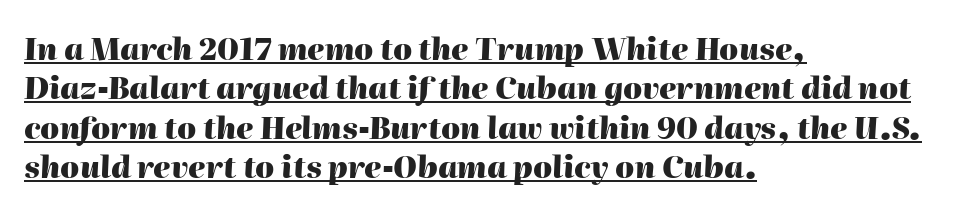
A normal amount of white space separates one row of letters from the next. Would a proofreader flag this as italicized? Yes. Like a heading marked for emphasis, these lines bear an underscore. The rendering uses a bold face; every stroke is thick and dark. Is the block centered? No — it sits flush against the left margin.
